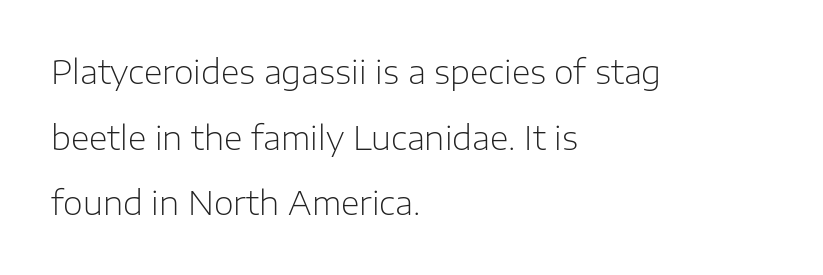
{"serif": "no", "italic": "no", "bold": "no", "weight": "light", "width": "normal", "stroke_contrast": "low", "x_height": "medium", "monospaced": "no", "underline": "no", "align": "left", "line_spacing": "loose", "line_spacing_ratio": 2.05, "letter_spacing": "normal", "letter_spacing_em": 0.0, "glyph_px": 32}
